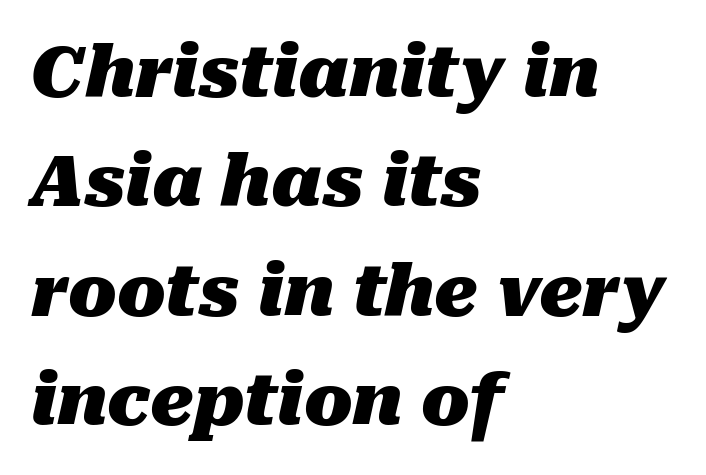
Q: Is the text bold? A: Yes.
Q: Is the text italic (slanted)? A: Yes, it leans right by about 10 degrees.
Q: Is the text underlined? A: No.
Q: How is the paragraph aligned? A: Left-aligned.
Q: Is the spacing between letters normal or unusually wide? A: Normal.
Q: Is the spacing between lines tight, normal or loose? A: Normal.
Q: Width (condensed, normal, or wide)? A: Normal.
Q: Stroke contrast? A: Medium.
Q: x-height? A: Medium.
Q: Monospaced? A: No.
